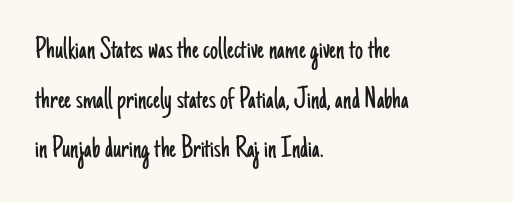
The image shows 32 px light, condensed sans-serif type, upright; set left-aligned, normal line spacing (1.55x), normal letter spacing, not underlined; low stroke contrast and a small x-height.
